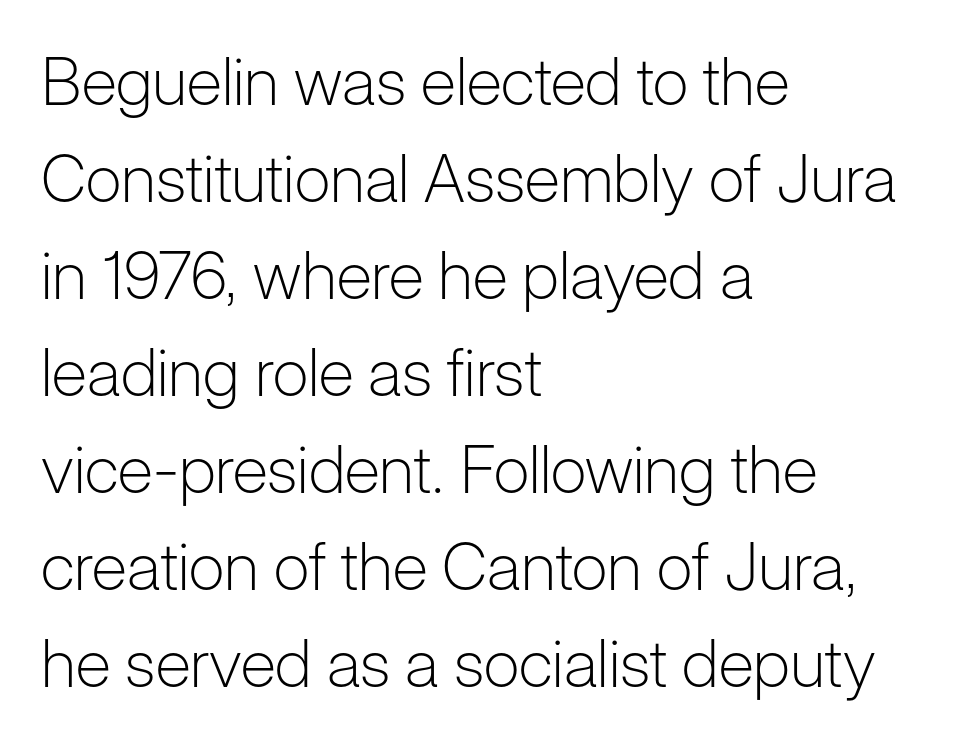
{"serif": "no", "italic": "no", "bold": "no", "weight": "light", "width": "normal", "stroke_contrast": "low", "x_height": "medium", "monospaced": "no", "underline": "no", "align": "left", "line_spacing": "normal", "line_spacing_ratio": 1.47, "letter_spacing": "normal", "letter_spacing_em": 0.0, "glyph_px": 66}
